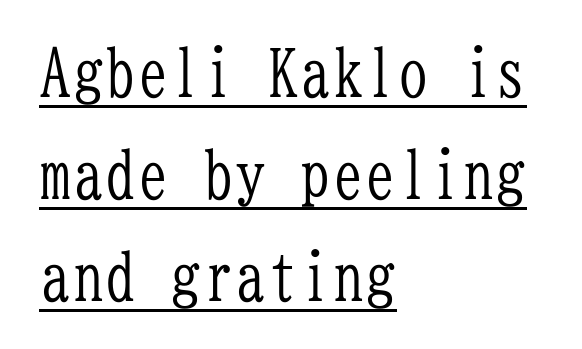
Think of a typewriter: that constant character pitch is what you see here. Heft: none added — not bold. This rendering employs a face with finishing strokes, i.e., a serif. Successive baselines arrive at the customary interval. Somebody hit Ctrl+U on this one — the words are underlined.
